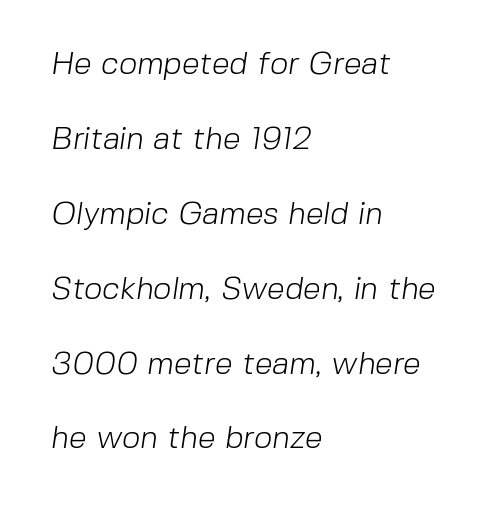
Q: Is the text bold? A: No.
Q: Is the typeface a serif or a sans-serif typeface? A: Sans-serif.
Q: Is the text underlined? A: No.
Q: How is the paragraph aligned? A: Left-aligned.
Q: Is the spacing between letters normal or unusually wide? A: Normal.
Q: Is the spacing between lines tight, normal or loose? A: Loose.
Q: Width (condensed, normal, or wide)? A: Normal.
Q: Stroke contrast? A: Low.
Q: x-height? A: Medium.
Q: Monospaced? A: No.
